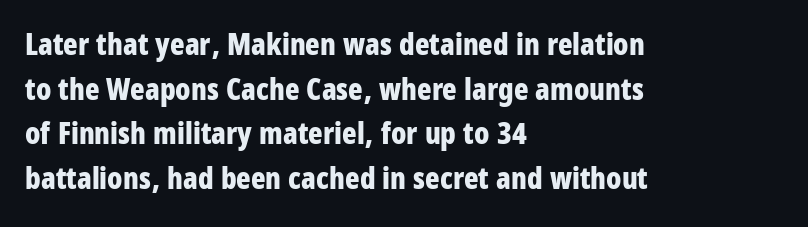
Q: Is the text bold? A: Yes.
Q: Is the text italic (slanted)? A: No, it is upright.
Q: Is the typeface a serif or a sans-serif typeface? A: Sans-serif.
Q: Is the text underlined? A: No.
Q: How is the paragraph aligned? A: Left-aligned.
Q: Is the spacing between letters normal or unusually wide? A: Normal.
Q: Is the spacing between lines tight, normal or loose? A: Normal.
Q: Width (condensed, normal, or wide)? A: Condensed.
Q: Stroke contrast? A: Low.
Q: x-height? A: Large.
Q: Monospaced? A: No.
